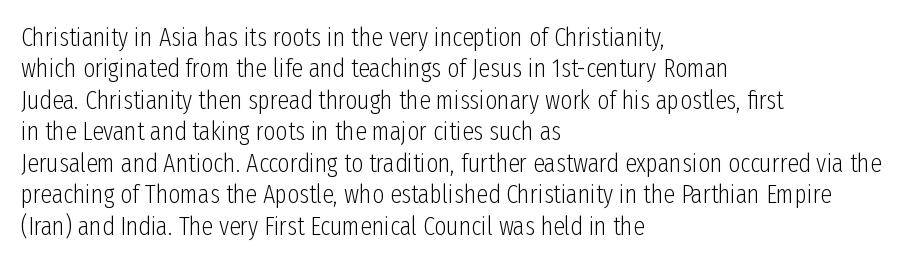
The image shows 26 px text type, upright; set left-aligned, line spacing 1.21x, normal letter spacing, not underlined.
